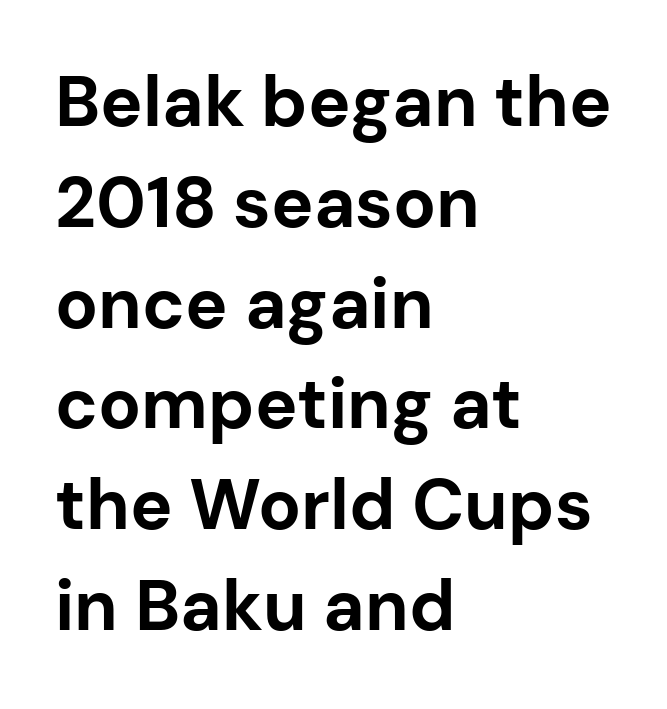
{"serif": "no", "italic": "no", "bold": "yes", "weight": "bold", "width": "normal", "stroke_contrast": "low", "x_height": "medium", "monospaced": "no", "underline": "no", "align": "left", "line_spacing": "normal", "line_spacing_ratio": 1.42, "letter_spacing": "normal", "letter_spacing_em": 0.0, "glyph_px": 71}
